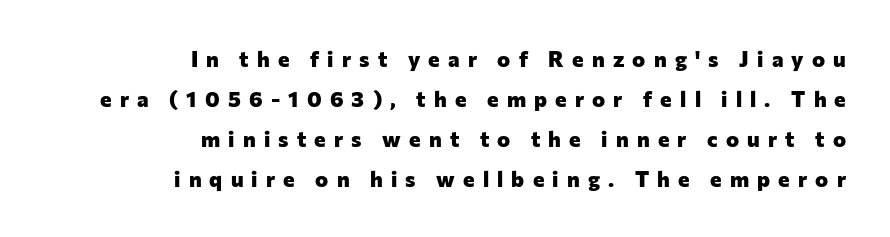
Q: Is the text bold? A: Yes.
Q: Is the text italic (slanted)? A: No, it is upright.
Q: Is the text underlined? A: No.
Q: How is the paragraph aligned? A: Right-aligned.
Q: Is the spacing between letters normal or unusually wide? A: Unusually wide.
